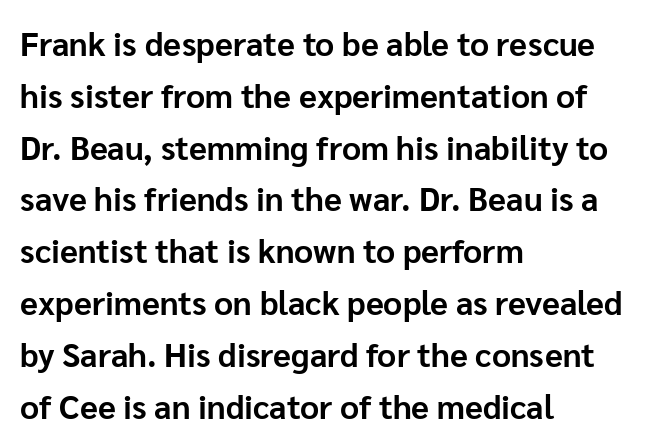
The image shows 33 px bold sans-serif type, upright; set left-aligned, normal line spacing (1.57x), normal letter spacing, not underlined; low stroke contrast and a medium x-height.
